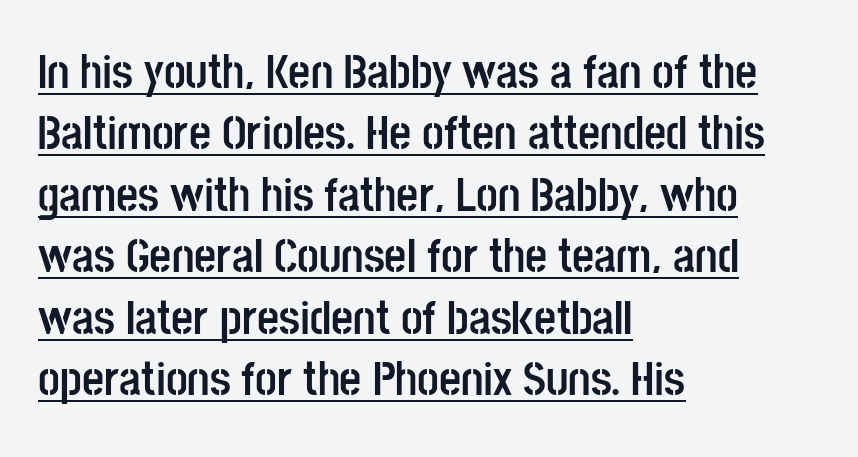
Here the glyphs are tracked normally, forming tight word shapes. The lines sit at an ordinary, default distance from one another. Think of a printed novel: that variable character pitch is what you see here. This rendering employs a face without finishing strokes, i.e., a sans-serif. A baseline rule has been typeset under these characters. One-word summary of the alignment: left.
